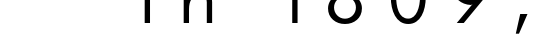
The image shows 76 px regular-weight sans-serif type, upright; set unusually wide letter spacing (+0.29 em), not underlined; low stroke contrast and a small x-height.
